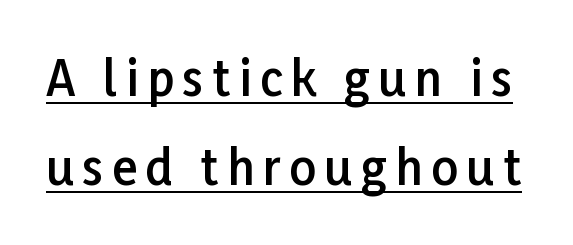
The image shows 47 px semibold sans-serif type, upright; set loose line spacing (1.9x), underlined; low stroke contrast and a medium x-height.
